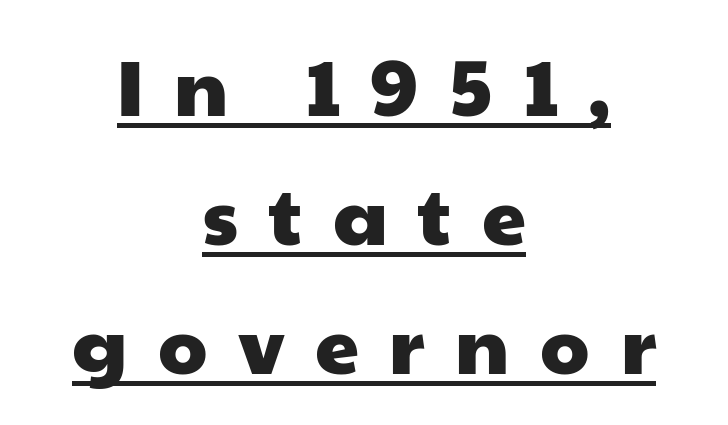
The image shows 79 px wide sans-serif type; set centered, normal line spacing (1.63x), unusually wide letter spacing (+0.39 em), underlined; low stroke contrast and a medium x-height.
